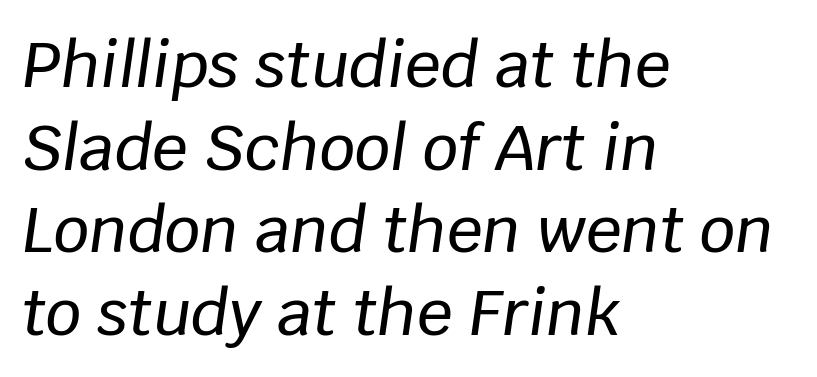
Q: Is the text italic (slanted)? A: Yes, it leans right by about 8 degrees.
Q: Is the text underlined? A: No.
Q: How is the paragraph aligned? A: Left-aligned.
Q: Is the spacing between letters normal or unusually wide? A: Normal.
Q: Is the spacing between lines tight, normal or loose? A: Normal.
Q: Width (condensed, normal, or wide)? A: Normal.
Q: Stroke contrast? A: Low.
Q: x-height? A: Large.
Q: Monospaced? A: No.
